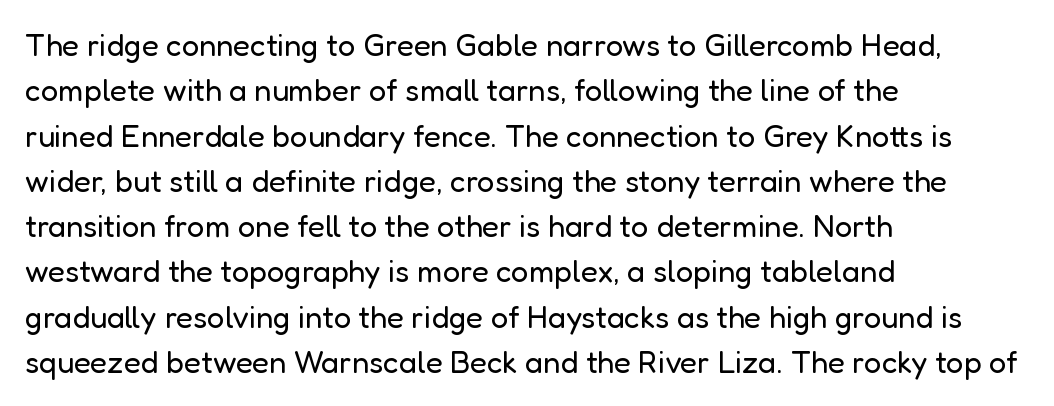
Is this a fixed-width face? No — the glyphs have proportional, varying widths. Bare-footed words on every line. Short and long lines alike share a common starting point at left. Between one letter and the next there's only the usual sliver of space. The specimen reads as upright at a glance.
